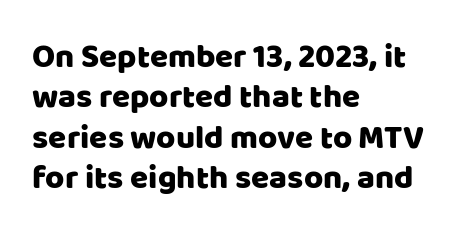
The image shows 33 px sans-serif type, upright; set left-aligned, line spacing 1.22x, normal letter spacing, not underlined; low stroke contrast and a large x-height.
